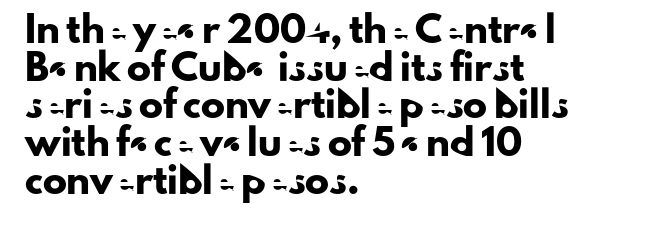
The image shows 24 px text type, upright; set left-aligned, normal line spacing (1.57x), normal letter spacing, not underlined.
